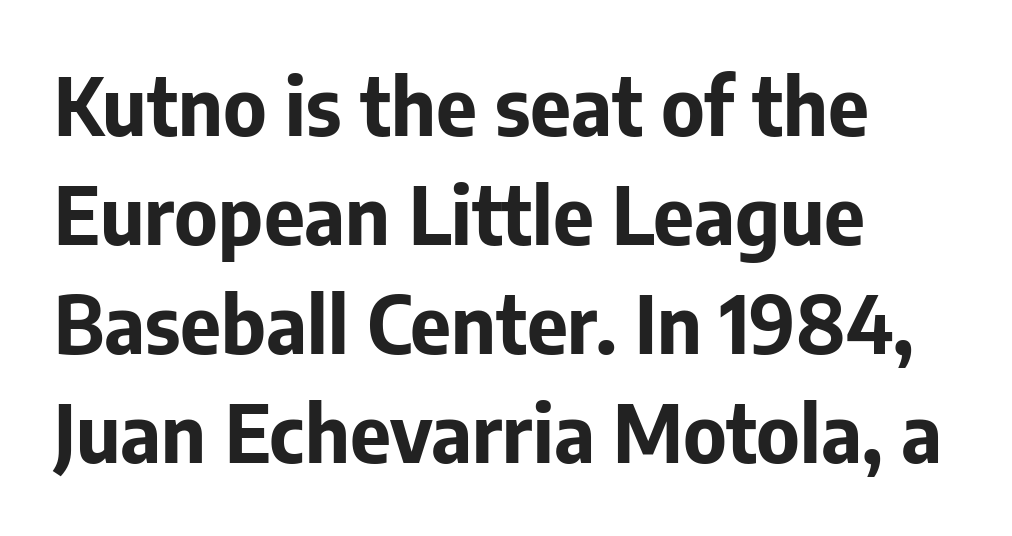
Q: Is the text bold? A: Yes.
Q: Is the text italic (slanted)? A: No, it is upright.
Q: Is the typeface a serif or a sans-serif typeface? A: Sans-serif.
Q: Is the text underlined? A: No.
Q: How is the paragraph aligned? A: Left-aligned.
Q: Is the spacing between letters normal or unusually wide? A: Normal.
Q: Is the spacing between lines tight, normal or loose? A: Normal.
Q: Width (condensed, normal, or wide)? A: Normal.
Q: Stroke contrast? A: Low.
Q: x-height? A: Medium.
Q: Monospaced? A: No.
